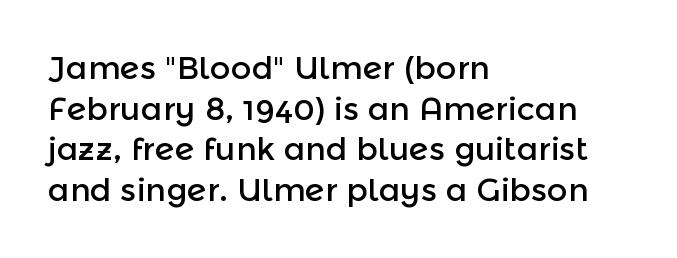
The image shows 32 px sans-serif type, upright; set left-aligned, normal line spacing (1.27x), normal letter spacing, not underlined; a medium x-height.
